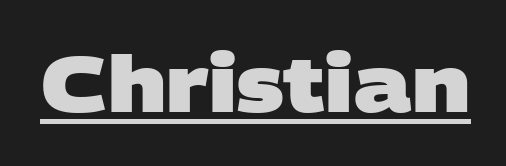
The glyphs have the mass of a bold cut. Think of a printed novel: that variable character pitch is what you see here. The words here are underlined. The text was rendered using a sans face with plain stroke endings. Inter-character spacing is left at the font's built-in metrics.
